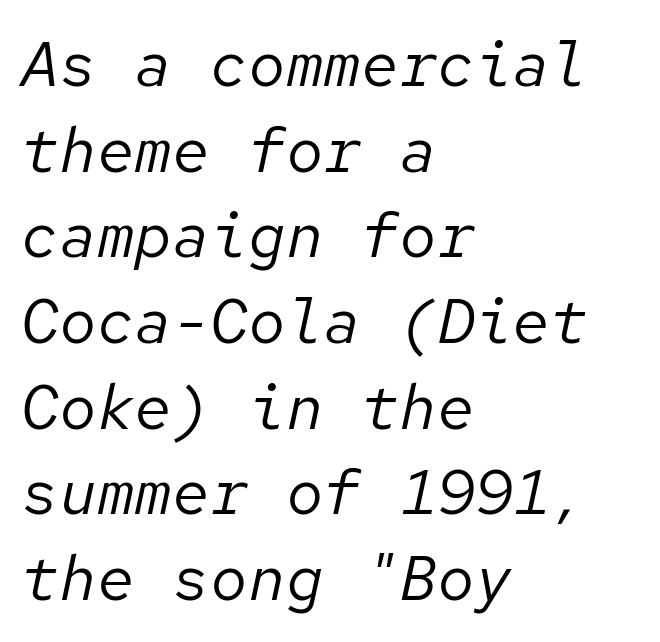
{"italic": "yes", "lean": "right", "slant_degrees": 12, "bold": "no", "weight": "regular", "width": "normal", "stroke_contrast": "low", "x_height": "medium", "monospaced": "yes", "underline": "no", "align": "left", "line_spacing": "normal", "line_spacing_ratio": 1.36, "letter_spacing": "normal", "letter_spacing_em": 0.0, "glyph_px": 63}
